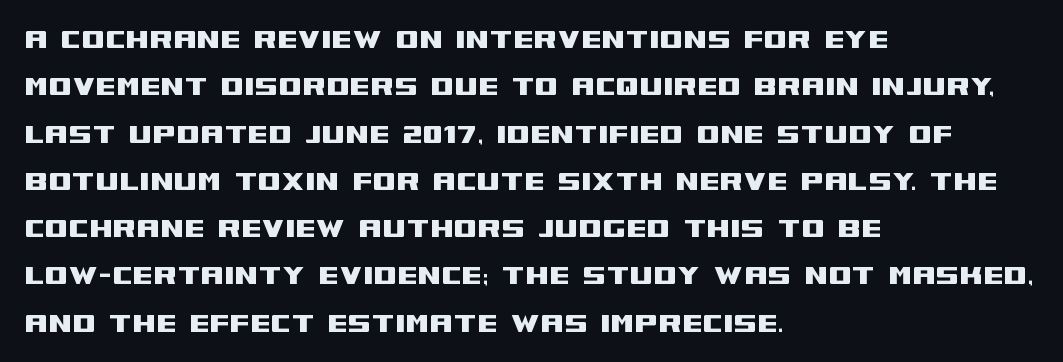
Q: Is the text italic (slanted)? A: No, it is upright.
Q: Is the typeface a serif or a sans-serif typeface? A: Sans-serif.
Q: Is the text underlined? A: No.
Q: How is the paragraph aligned? A: Left-aligned.
Q: Is the spacing between letters normal or unusually wide? A: Normal.
Q: Is the spacing between lines tight, normal or loose? A: Normal.
Q: Width (condensed, normal, or wide)? A: Wide.
Q: Stroke contrast? A: Medium.
Q: x-height? A: Large.
Q: Monospaced? A: No.
